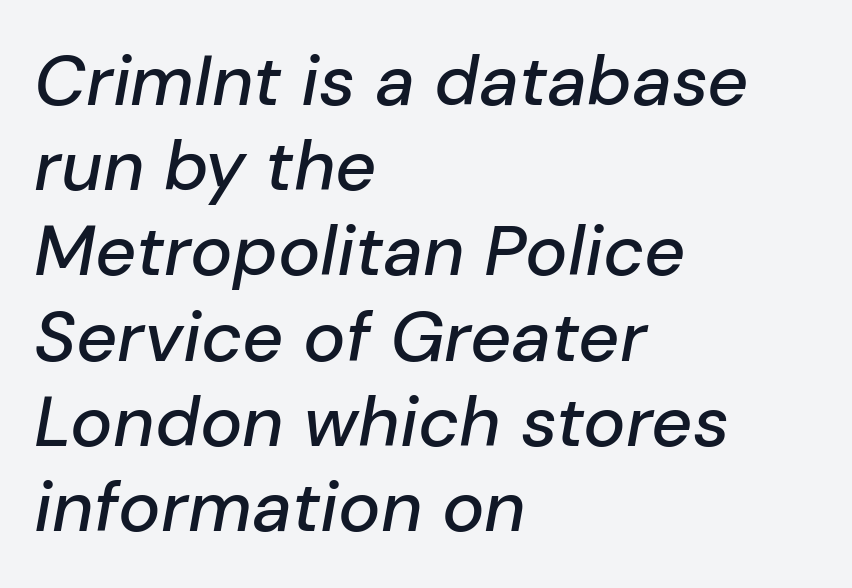
Leftover space on each line is placed entirely after the last word. The typography opts for an oblique posture over an upright one. Looks like regular typesetting: each glyph gets only the width it needs. In terms of letterspacing, this is plain default setting.
